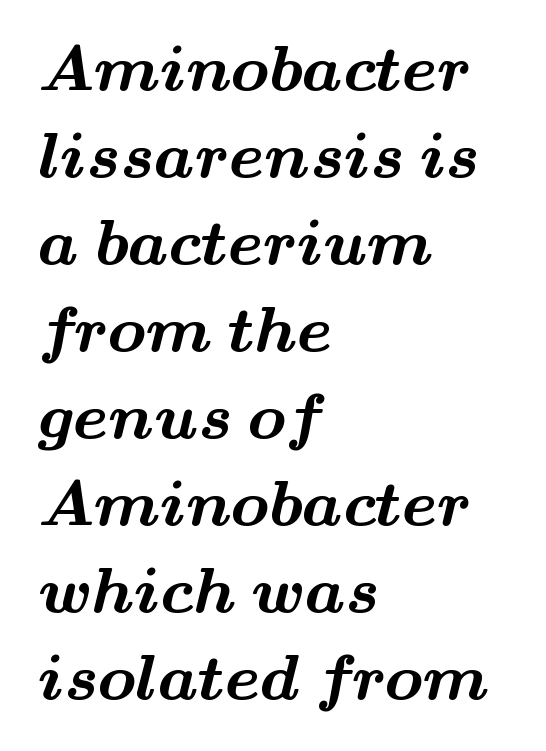
{"serif": "yes", "bold": "yes", "weight": "bold", "width": "wide", "stroke_contrast": "medium", "x_height": "small", "monospaced": "no", "underline": "no", "align": "left", "line_spacing": "normal", "line_spacing_ratio": 1.36, "letter_spacing": "normal", "letter_spacing_em": 0.0, "glyph_px": 64}
